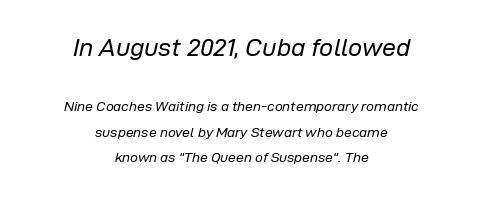
Q: Is the text bold? A: No.
Q: Is the text italic (slanted)? A: Yes, it leans right by about 12 degrees.
Q: Is the text underlined? A: No.
Q: How is the paragraph aligned? A: Centered.
Q: Is the spacing between letters normal or unusually wide? A: Normal.
Q: Which block of text is set in a larger size, the first (top) or the second (bottom)? A: The first (top) one.
